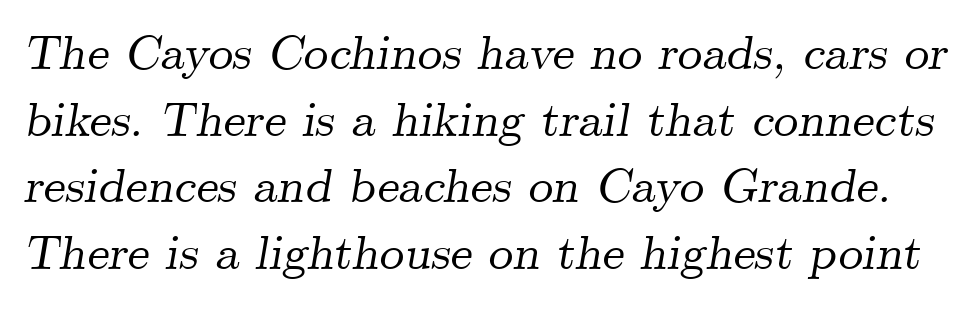
{"serif": "yes", "italic": "yes", "lean": "right", "slant_degrees": 9, "width": "normal", "stroke_contrast": "medium", "x_height": "small", "monospaced": "no", "underline": "no", "line_spacing": "normal", "line_spacing_ratio": 1.36, "letter_spacing": "normal", "letter_spacing_em": 0.0, "glyph_px": 49}
